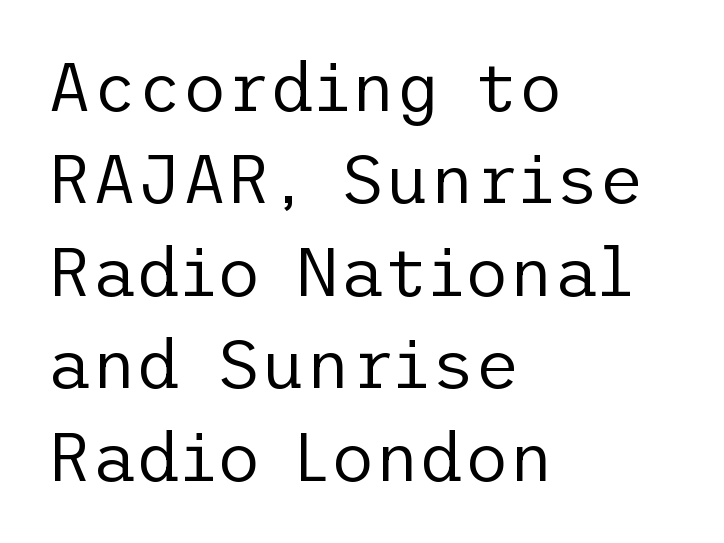
Leading: standard. Leftover space on each line is placed entirely after the last word. Honestly, the letter spacing is just normal — you wouldn't notice it. The foot of each line stays bare and open.
